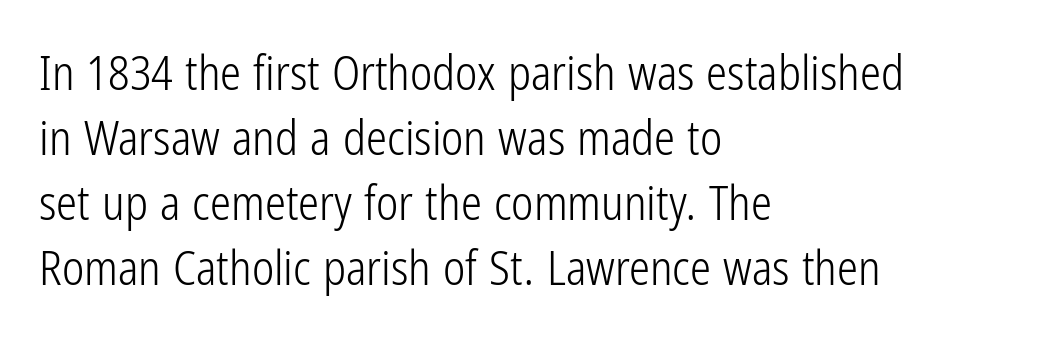
A normal amount of white space separates one row of letters from the next. Examine the stroke ends and you'll find no serifs. The weight tops out at a normal text grade. The lettering stays uniformly vertical, giving the passage a roman look.
